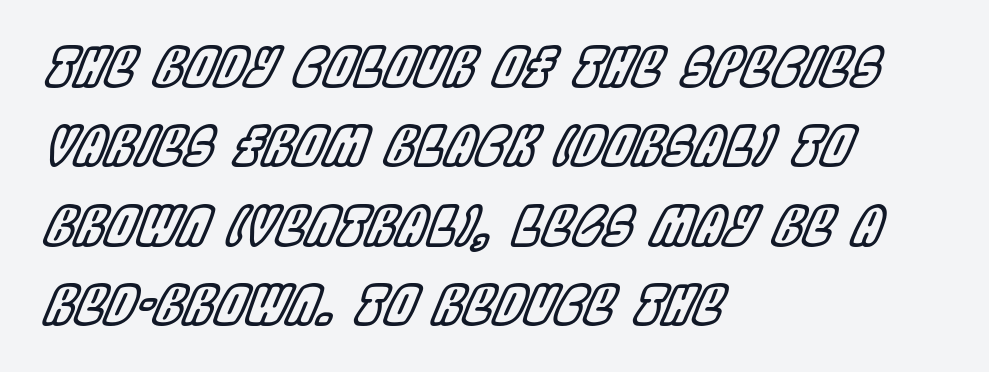
Whoever set this chose a conventional vertical rhythm. Just letters on the line, the space beneath them empty. Is this a fixed-width face? No — the glyphs have proportional, varying widths. Spacing between characters is what you'd get straight out of the box.
